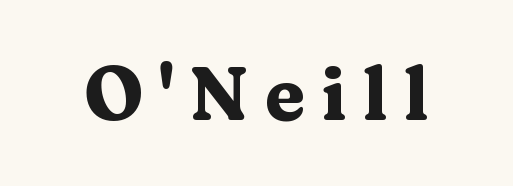
{"serif": "yes", "italic": "no", "bold": "yes", "weight": "heavy", "width": "wide", "stroke_contrast": "medium", "x_height": "medium", "monospaced": "no", "underline": "no", "letter_spacing": "wide", "letter_spacing_em": 0.22, "glyph_px": 74}
